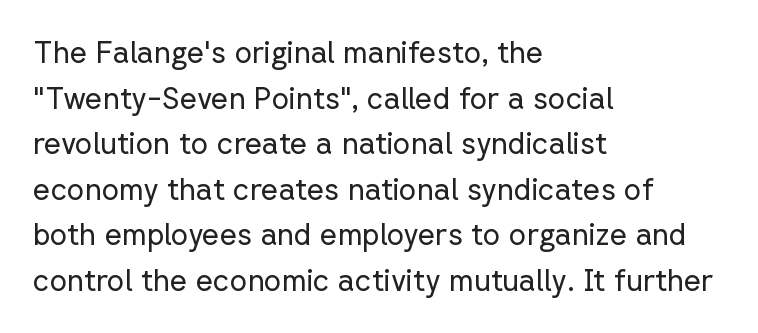
{"serif": "no", "italic": "no", "bold": "no", "weight": "regular", "width": "normal", "stroke_contrast": "low", "x_height": "medium", "monospaced": "no", "underline": "no", "align": "left", "line_spacing": "normal", "line_spacing_ratio": 1.52, "letter_spacing": "normal", "letter_spacing_em": 0.0, "glyph_px": 30}
